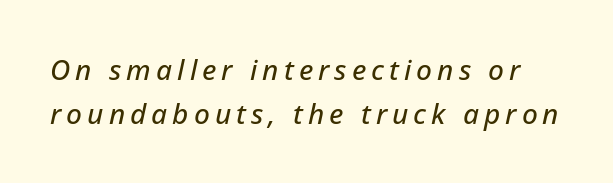
Q: Is the text italic (slanted)? A: Yes, it leans right by about 12 degrees.
Q: Is the text underlined? A: No.
Q: Is the spacing between lines tight, normal or loose? A: Normal.
Q: Width (condensed, normal, or wide)? A: Normal.
Q: Stroke contrast? A: Low.
Q: x-height? A: Medium.
Q: Monospaced? A: No.
